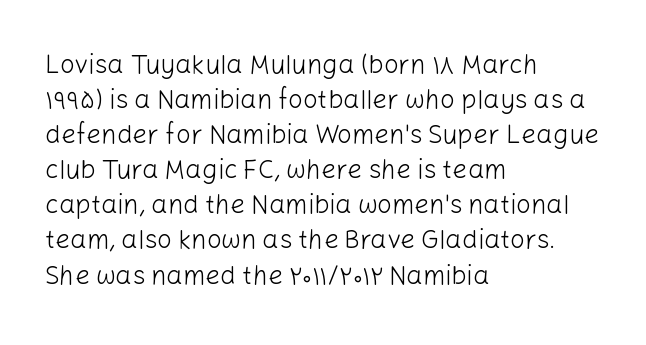
The image shows 26 px text type, upright; set left-aligned, normal line spacing (1.35x), normal letter spacing, not underlined.
